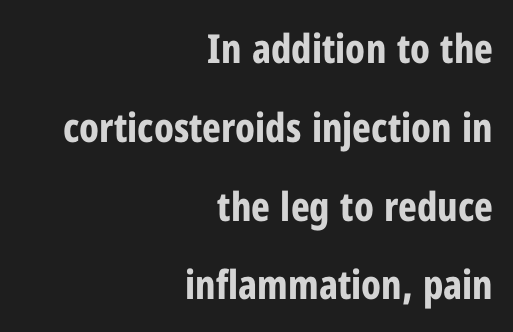
The image shows 40 px bold, condensed sans-serif type, upright; set right-aligned, loose line spacing (1.97x), normal letter spacing, not underlined; low stroke contrast and a medium x-height.
